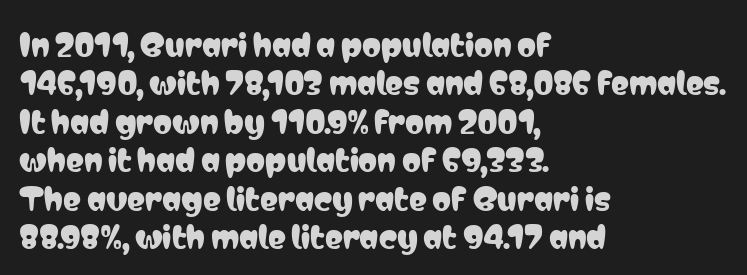
{"serif": "no", "italic": "no", "width": "condensed", "stroke_contrast": "low", "x_height": "medium", "monospaced": "no", "underline": "no", "align": "left", "line_spacing": "normal", "line_spacing_ratio": 1.28, "letter_spacing": "normal", "letter_spacing_em": 0.0, "glyph_px": 30}
